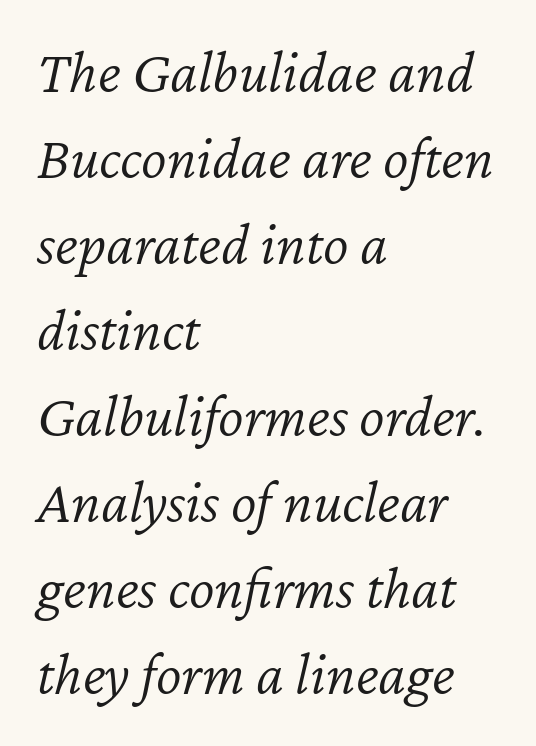
{"italic": "yes", "lean": "right", "slant_degrees": 12, "bold": "no", "weight": "light", "width": "normal", "stroke_contrast": "low", "x_height": "medium", "monospaced": "no", "underline": "no", "align": "left", "line_spacing": "normal", "line_spacing_ratio": 1.41, "letter_spacing": "normal", "letter_spacing_em": 0.0, "glyph_px": 61}
